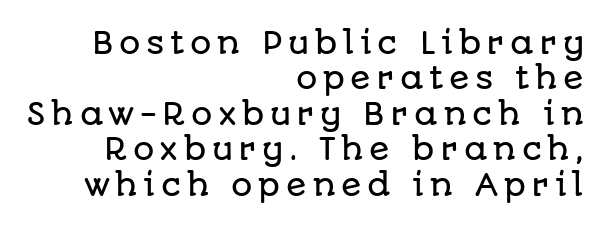
The image shows 30 px sans-serif type, upright; set right-aligned, line spacing 1.18x, not underlined; low stroke contrast and a large x-height.
